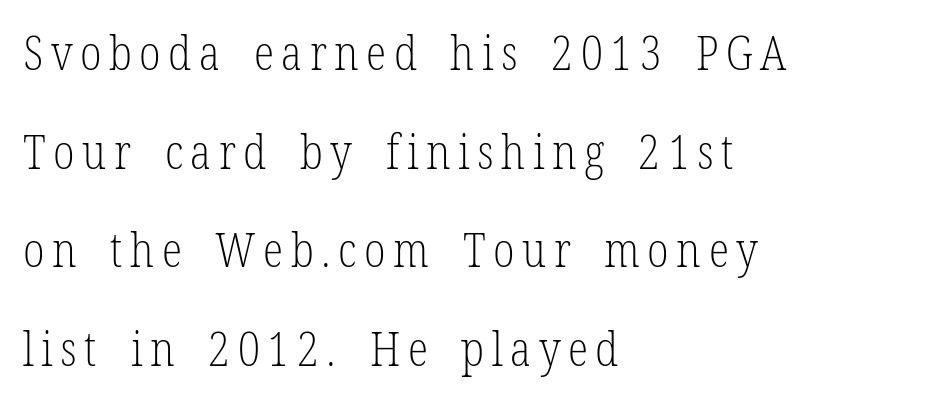
The image shows 47 px light, condensed serif type, upright; set left-aligned, loose line spacing (2.1x), not underlined; low stroke contrast and a medium x-height.
